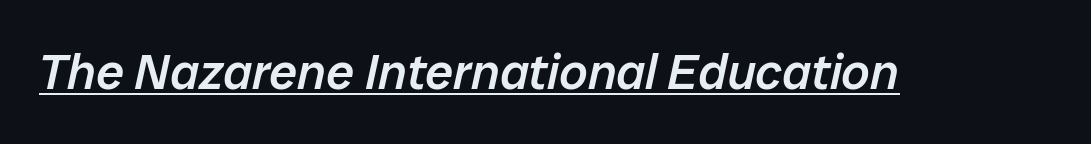
The image shows 50 px semibold type, italic (leaning right); set normal letter spacing, underlined; low stroke contrast and a medium x-height.
